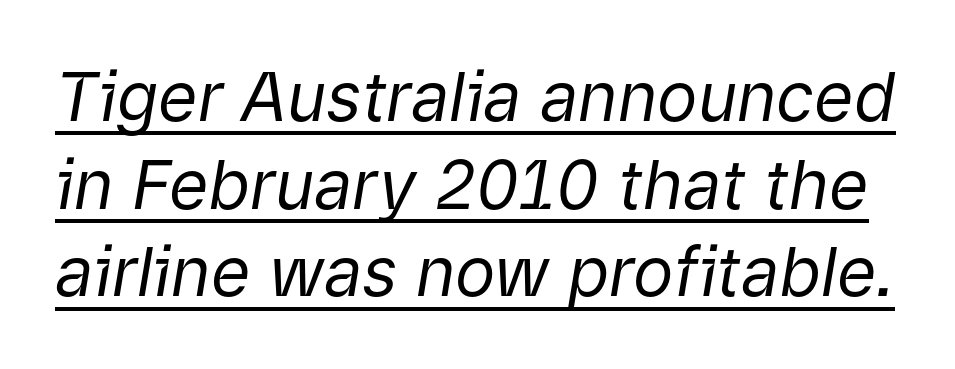
The image shows 68 px regular-weight type, italic (leaning right); set normal line spacing (1.29x), normal letter spacing, underlined; low stroke contrast and a medium x-height.
